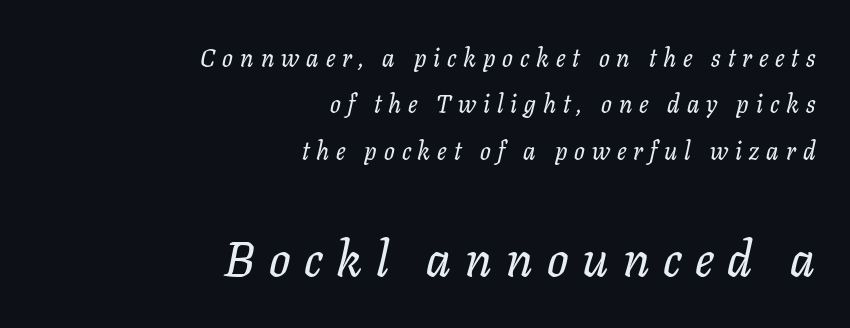
Notice how the stems are inclined rather than vertical — that's the hallmark of italics. Plain, unruled lines of type. The glyphs in this specimen are seriffed. The rendering uses natural spacing where letterforms have individual widths.
